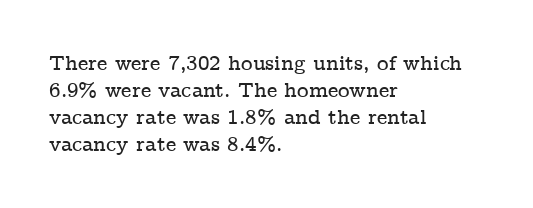
{"italic": "no", "underline": "no", "align": "left", "line_spacing": "normal", "line_spacing_ratio": 1.35, "letter_spacing": "normal", "letter_spacing_em": 0.0, "glyph_px": 20}
